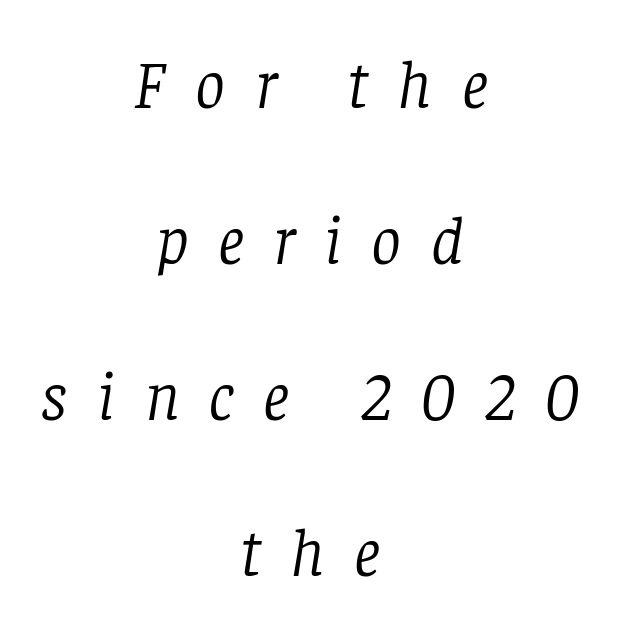
{"serif": "yes", "italic": "yes", "lean": "right", "slant_degrees": 8, "bold": "no", "weight": "light", "width": "normal", "stroke_contrast": "low", "x_height": "large", "monospaced": "no", "underline": "no", "align": "center", "line_spacing": "loose", "line_spacing_ratio": 2.33, "letter_spacing": "wide", "letter_spacing_em": 0.44, "glyph_px": 67}
